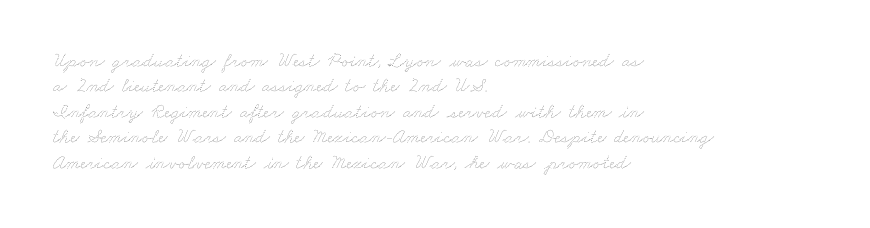
{"bold": "no", "underline": "no", "align": "left", "line_spacing": "normal", "line_spacing_ratio": 1.27, "letter_spacing": "normal", "letter_spacing_em": 0.0, "glyph_px": 20}
